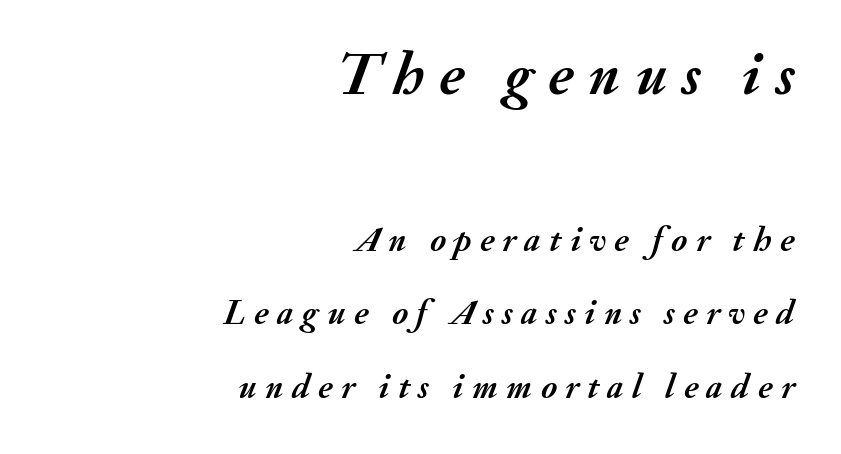
Q: Is the text bold? A: Yes.
Q: Is the text italic (slanted)? A: Yes, it leans right by about 20 degrees.
Q: Is the text underlined? A: No.
Q: How is the paragraph aligned? A: Right-aligned.
Q: Is the spacing between letters normal or unusually wide? A: Unusually wide.
Q: Is the spacing between lines tight, normal or loose? A: Loose.
Q: Which block of text is set in a larger size, the first (top) or the second (bottom)? A: The first (top) one.
Q: Width (condensed, normal, or wide)? A: Normal.
Q: Stroke contrast? A: Medium.
Q: x-height? A: Small.
Q: Monospaced? A: No.
